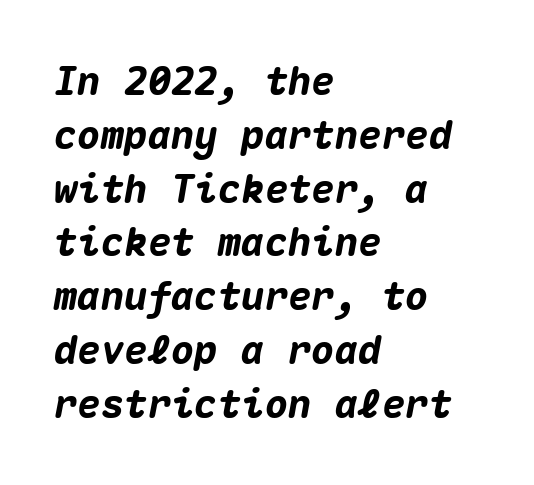
The image shows 39 px heavy type, italic (leaning right), monospaced; set left-aligned, normal line spacing (1.38x), normal letter spacing, not underlined; medium stroke contrast and a medium x-height.
